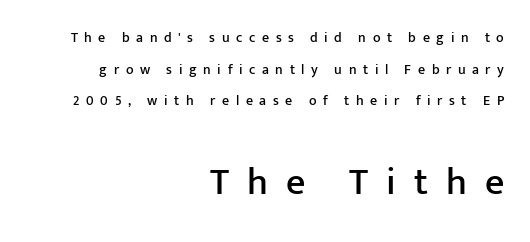
Decoration check: the copy has no underline. A roman cut, with each character standing at attention. Here the glyphs are tracked loosely, breaking word shapes into spaced letters. The block of text is sparse from top to bottom, with ample space between rows. Does the copy run flush right? Yes — the right margin is perfectly even.
